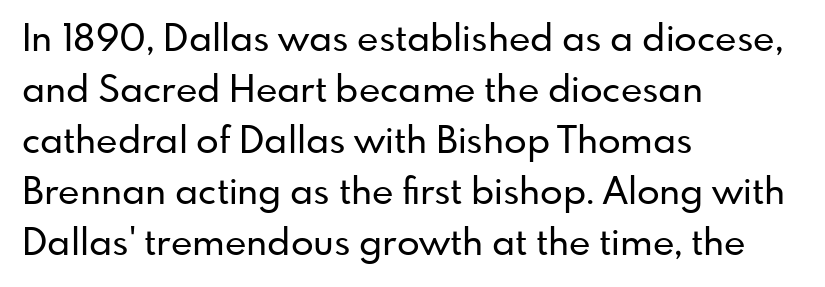
The image shows 37 px sans-serif type, upright; set left-aligned, normal line spacing (1.38x), normal letter spacing, not underlined; low stroke contrast and a small x-height.
